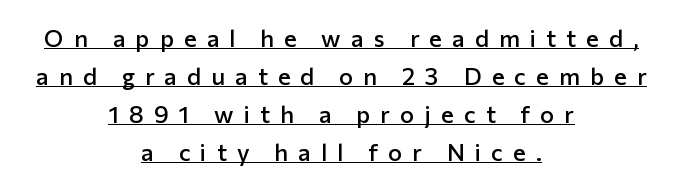
Q: Is the text bold? A: Semi-bold.
Q: Is the text italic (slanted)? A: No, it is upright.
Q: Is the text underlined? A: Yes.
Q: How is the paragraph aligned? A: Centered.
Q: Is the spacing between letters normal or unusually wide? A: Unusually wide.
Q: Is the spacing between lines tight, normal or loose? A: Normal.
